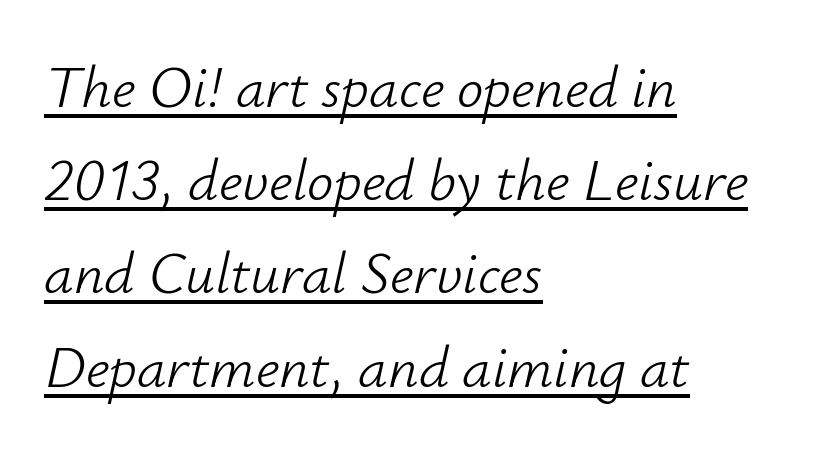
{"italic": "yes", "lean": "right", "slant_degrees": 12, "bold": "no", "weight": "light", "width": "normal", "stroke_contrast": "low", "x_height": "small", "monospaced": "no", "underline": "yes", "align": "left", "line_spacing": "normal", "line_spacing_ratio": 1.58, "letter_spacing": "normal", "letter_spacing_em": 0.0, "glyph_px": 59}
